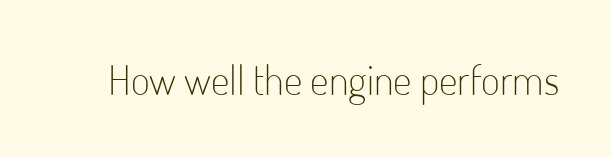
{"serif": "no", "italic": "no", "bold": "no", "weight": "light", "width": "condensed", "stroke_contrast": "low", "x_height": "small", "monospaced": "no", "underline": "no", "letter_spacing": "normal", "letter_spacing_em": 0.0, "glyph_px": 41}
